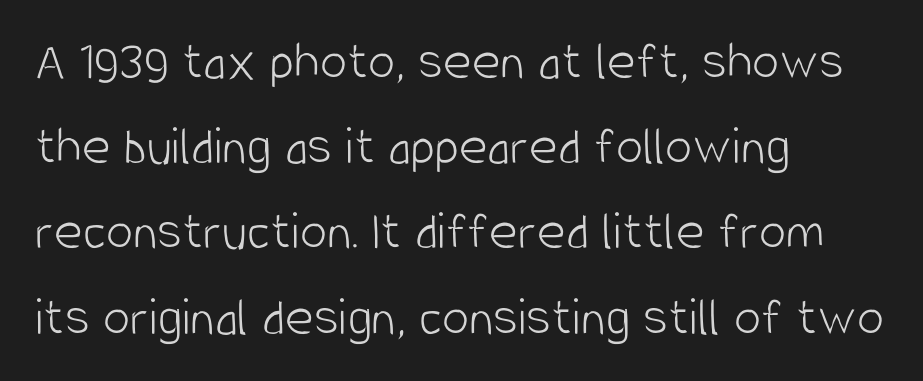
The image shows 55 px light, condensed sans-serif type, upright; set left-aligned, normal line spacing (1.55x), normal letter spacing, not underlined; low stroke contrast and a large x-height.
